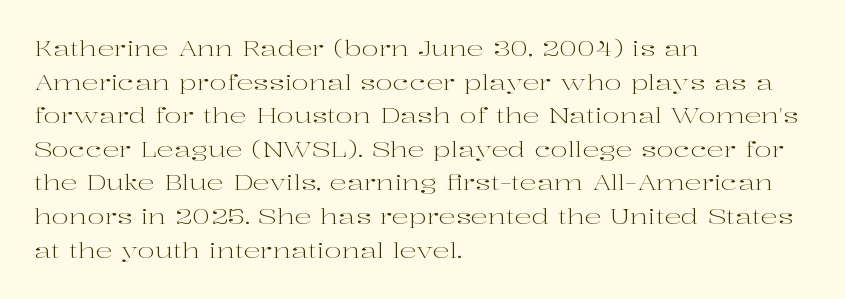
Q: Is the text bold? A: No.
Q: Is the text italic (slanted)? A: No, it is upright.
Q: Is the text underlined? A: No.
Q: How is the paragraph aligned? A: Left-aligned.
Q: Is the spacing between letters normal or unusually wide? A: Normal.
Q: Is the spacing between lines tight, normal or loose? A: Normal.
